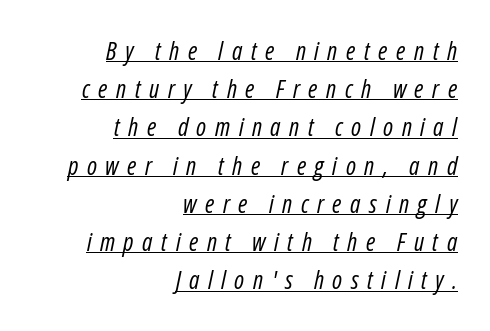
The image shows 25 px text type, italic (leaning right); set right-aligned, normal line spacing (1.53x), unusually wide letter spacing (+0.34 em), underlined.
